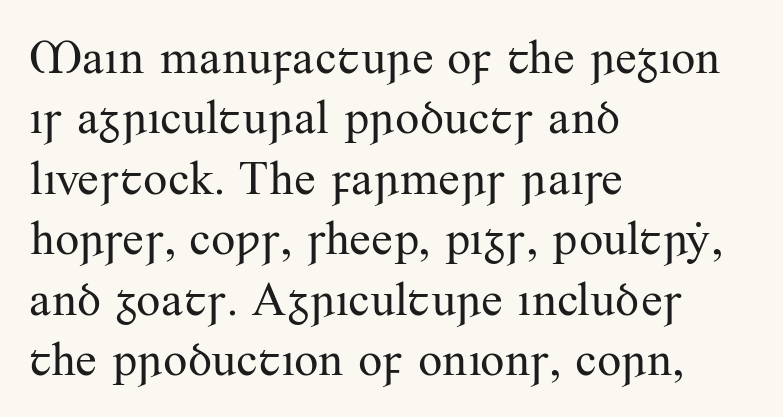
{"serif": "yes", "italic": "no", "bold": "no", "weight": "regular", "width": "normal", "stroke_contrast": "medium", "x_height": "small", "monospaced": "no", "underline": "no", "align": "left", "line_spacing": "normal", "line_spacing_ratio": 1.26, "letter_spacing": "normal", "letter_spacing_em": 0.0, "glyph_px": 48}
